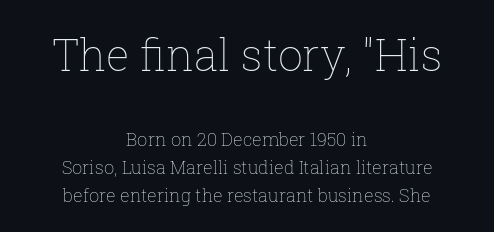
Characters remain perfectly vertical along every line. The whitespace from short lines is split evenly between both sides. Caption: upper text group enlarged, lower text group reduced. Honestly, there is no underline to notice here at all. Honestly, the row spacing looks completely unremarkable. Does extra space separate the letters? No, they use regular spacing.
